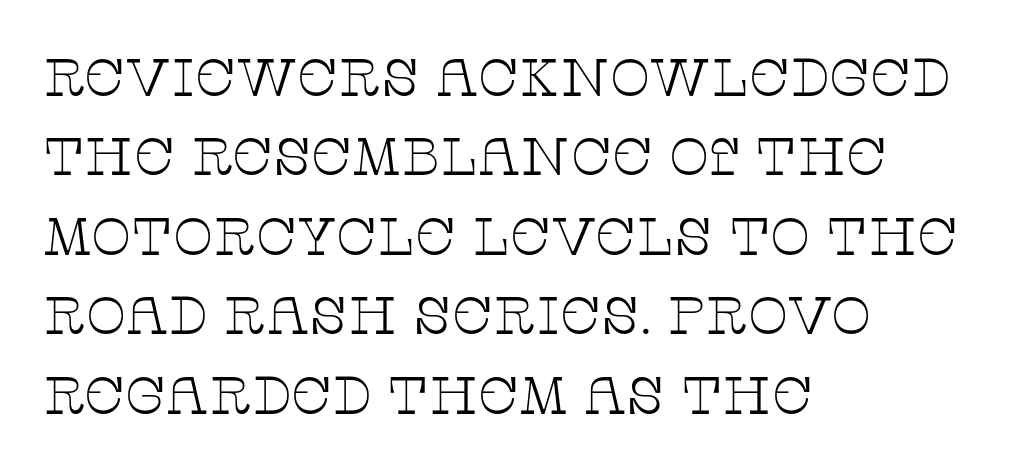
Q: Is the text bold? A: No.
Q: Is the text italic (slanted)? A: No, it is upright.
Q: Is the typeface a serif or a sans-serif typeface? A: Serif.
Q: Is the text underlined? A: No.
Q: How is the paragraph aligned? A: Left-aligned.
Q: Is the spacing between letters normal or unusually wide? A: Normal.
Q: Is the spacing between lines tight, normal or loose? A: Normal.
Q: Width (condensed, normal, or wide)? A: Wide.
Q: Stroke contrast? A: Low.
Q: x-height? A: Large.
Q: Monospaced? A: No.
